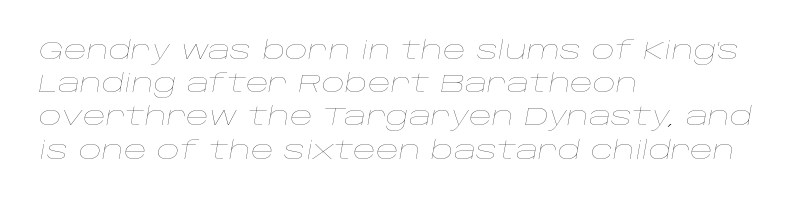
{"italic": "yes", "lean": "right", "slant_degrees": 10, "bold": "no", "underline": "no", "align": "left", "line_spacing": "normal", "line_spacing_ratio": 1.33, "letter_spacing": "normal", "letter_spacing_em": 0.0, "glyph_px": 25}
